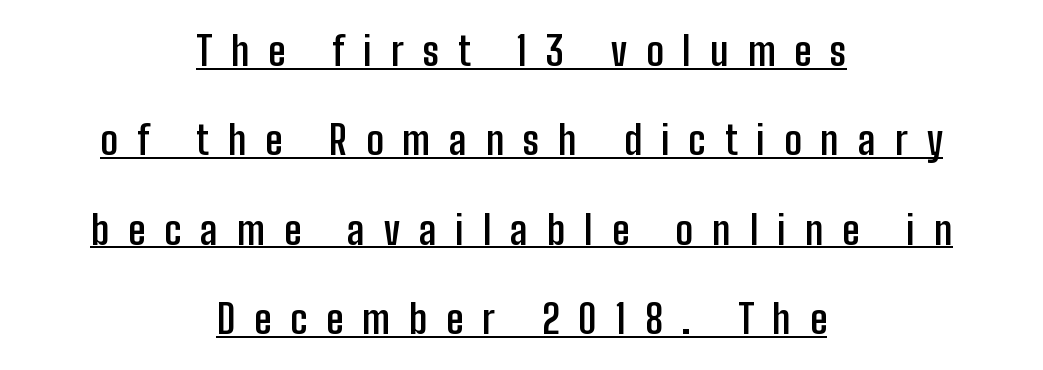
The letters are spread apart with noticeably loose tracking. This sample is center-justified, so both line endings float freely. Stroke terminals: plain, sans-serif. Whoever set this chose breathing room over compactness in the vertical rhythm. These lines are rendered in a variable-pitch font.
